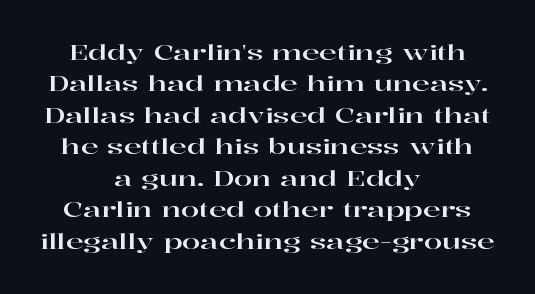
{"italic": "no", "underline": "no", "align": "center", "line_spacing": "normal", "line_spacing_ratio": 1.5, "letter_spacing": "normal", "letter_spacing_em": 0.0, "glyph_px": 21}
